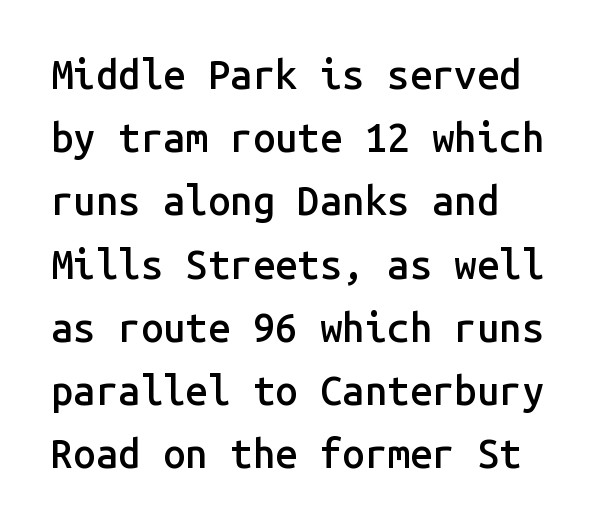
This is the regular roman posture of the typeface. Here the designer chose a console-style face with uniform glyph widths. Classification — sans serif. Quick note: interline space is typical. Spacing between characters is what you'd get straight out of the box. Short and long lines alike share a common starting point at left.
